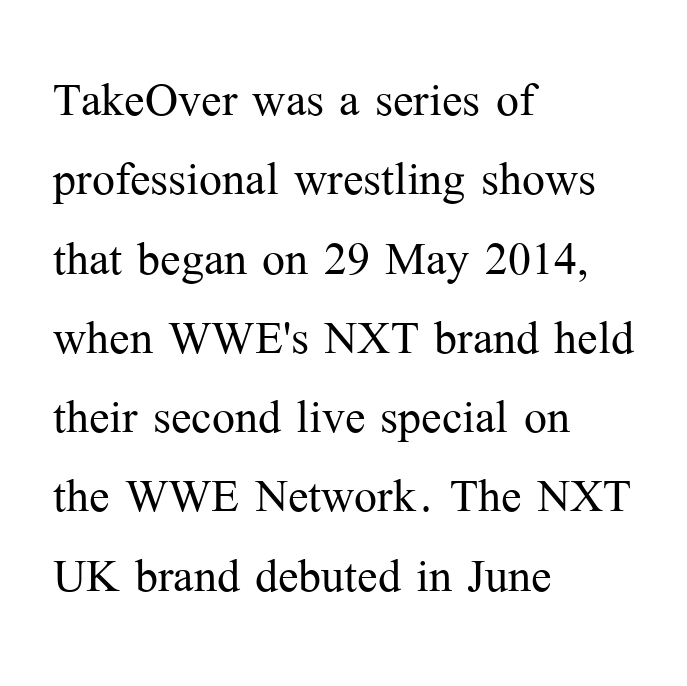
The horizontal fit of the characters is conventional and even. Caption: multi-line text, flush left, ragged right. The letters look calm and open, with moderate or lighter stems. In terms of leading, this rendering sits right in the middle.
